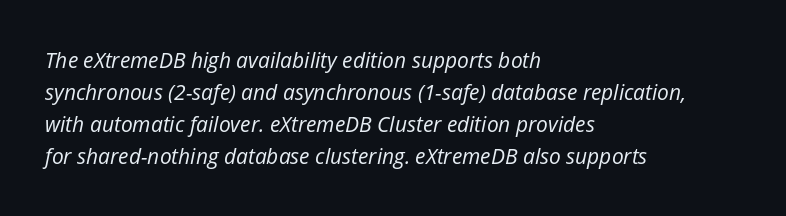
Q: Is the text bold? A: No.
Q: Is the text italic (slanted)? A: Yes, it leans right by about 12 degrees.
Q: Is the text underlined? A: No.
Q: How is the paragraph aligned? A: Left-aligned.
Q: Is the spacing between letters normal or unusually wide? A: Normal.
Q: Is the spacing between lines tight, normal or loose? A: Normal.
